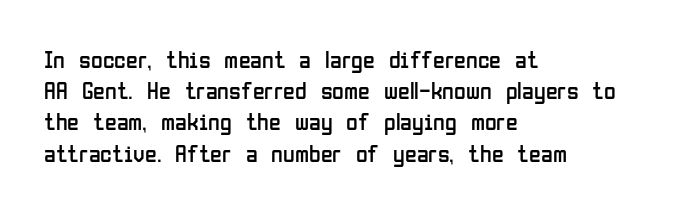
The ragged edge is on the right, which tells us the setting is flush left. The passage shown is not underscored anywhere. These lines were composed using upright roman letters. This sample uses plain, unmodified letter spacing. Reading down the column, the eye jumps a familiar distance to each next line.
